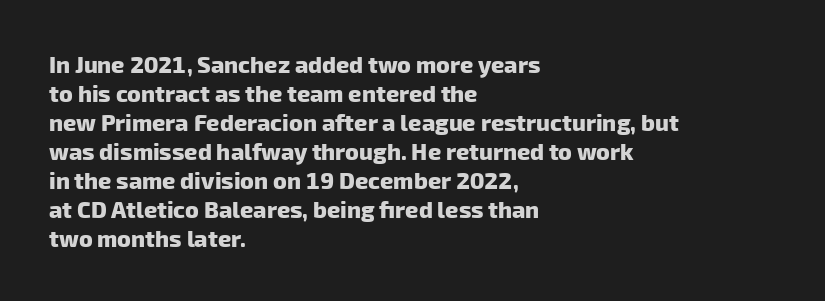
The image shows 23 px bold type; set left-aligned, normal line spacing (1.26x), normal letter spacing, not underlined.
